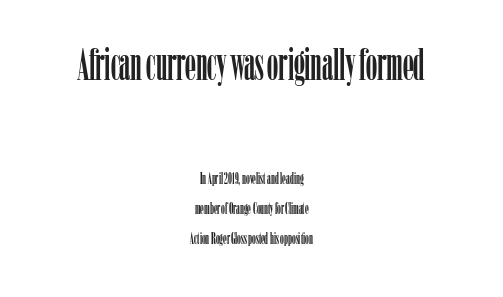
Q: Is the text italic (slanted)? A: No, it is upright.
Q: Is the typeface a serif or a sans-serif typeface? A: Serif.
Q: Is the text underlined? A: No.
Q: How is the paragraph aligned? A: Centered.
Q: Is the spacing between letters normal or unusually wide? A: Normal.
Q: Is the spacing between lines tight, normal or loose? A: Loose.
Q: Which block of text is set in a larger size, the first (top) or the second (bottom)? A: The first (top) one.
Q: Width (condensed, normal, or wide)? A: Condensed.
Q: Stroke contrast? A: Low.
Q: x-height? A: Medium.
Q: Monospaced? A: No.
